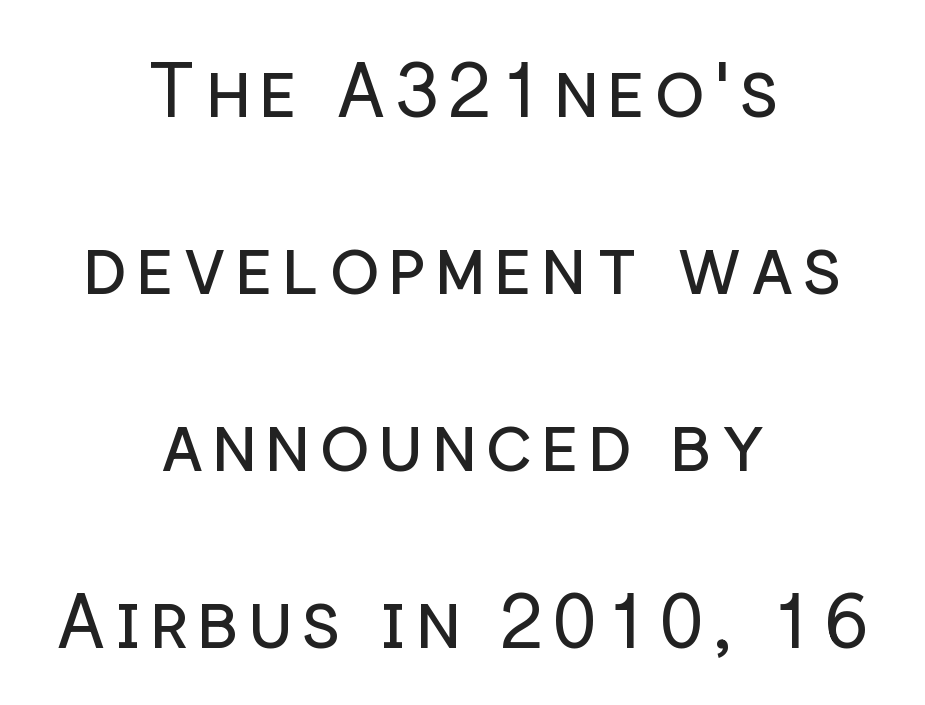
Q: Is the text bold? A: No.
Q: Is the text italic (slanted)? A: No, it is upright.
Q: Is the typeface a serif or a sans-serif typeface? A: Sans-serif.
Q: Is the text underlined? A: No.
Q: How is the paragraph aligned? A: Centered.
Q: Is the spacing between lines tight, normal or loose? A: Loose.
Q: Width (condensed, normal, or wide)? A: Normal.
Q: Stroke contrast? A: Low.
Q: x-height? A: Medium.
Q: Monospaced? A: No.
